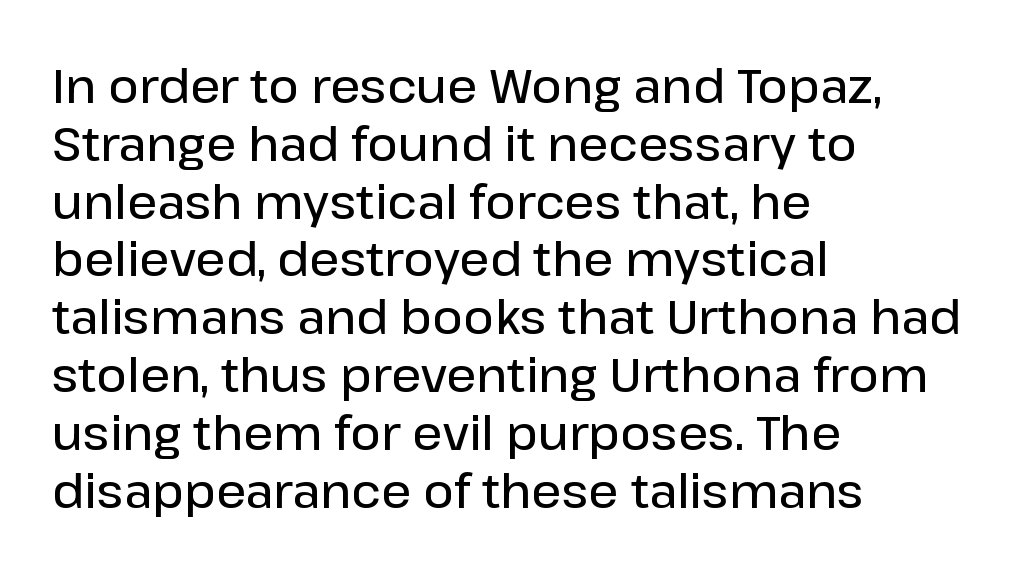
Notice how the passage keeps a crisp vertical edge on the left only. A typesetter would mark this as roman, not italic. Think of a printed novel: that variable character pitch is what you see here. The type is set solid horizontally, with unmodified tracking.
